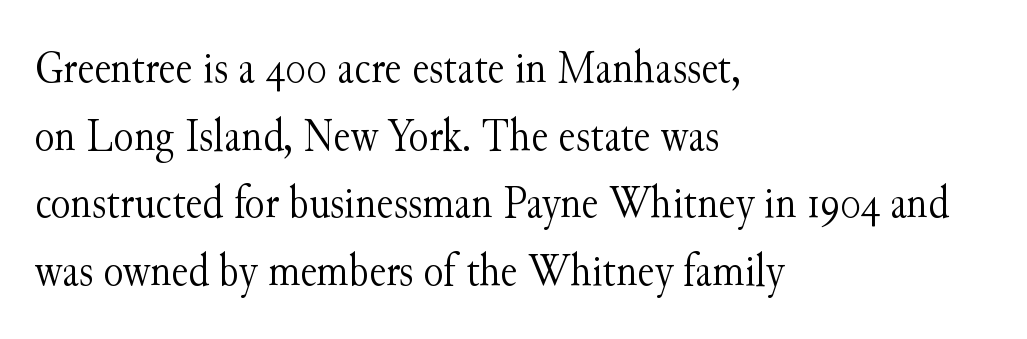
Q: Is the text bold? A: No.
Q: Is the text italic (slanted)? A: No, it is upright.
Q: Is the typeface a serif or a sans-serif typeface? A: Serif.
Q: Is the text underlined? A: No.
Q: How is the paragraph aligned? A: Left-aligned.
Q: Is the spacing between letters normal or unusually wide? A: Normal.
Q: Is the spacing between lines tight, normal or loose? A: Normal.
Q: Width (condensed, normal, or wide)? A: Normal.
Q: Stroke contrast? A: Medium.
Q: x-height? A: Small.
Q: Monospaced? A: No.
